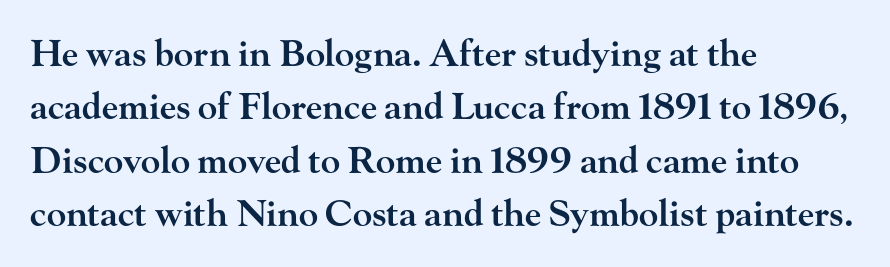
Nobody drew a line under any word here. A roman cut, with each character standing at attention. The face used here is proportionally spaced, like ordinary book or web type. Typographically, this falls in the serif category. The line texture is even and compact thanks to regular tracking.
